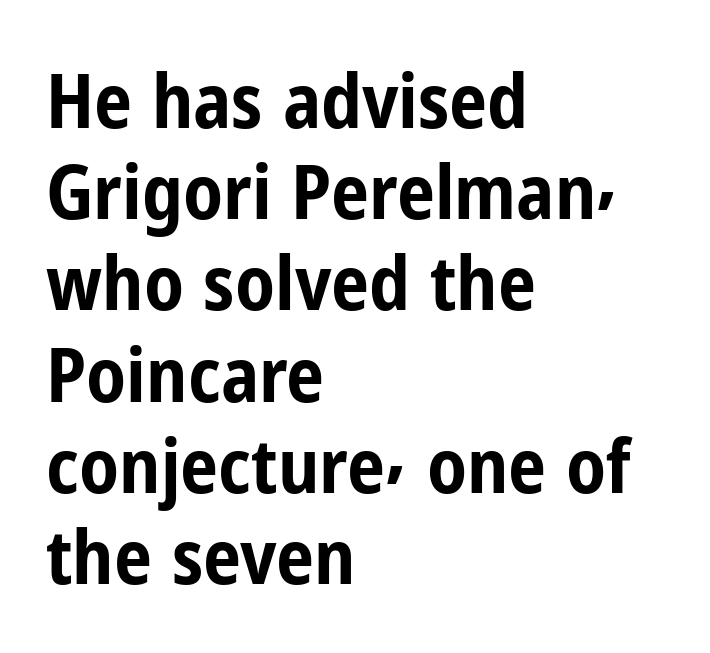
{"serif": "no", "italic": "no", "bold": "yes", "weight": "bold", "width": "condensed", "stroke_contrast": "low", "x_height": "medium", "monospaced": "no", "underline": "no", "align": "left", "line_spacing_ratio": 1.2, "letter_spacing": "normal", "letter_spacing_em": 0.0, "glyph_px": 76}
